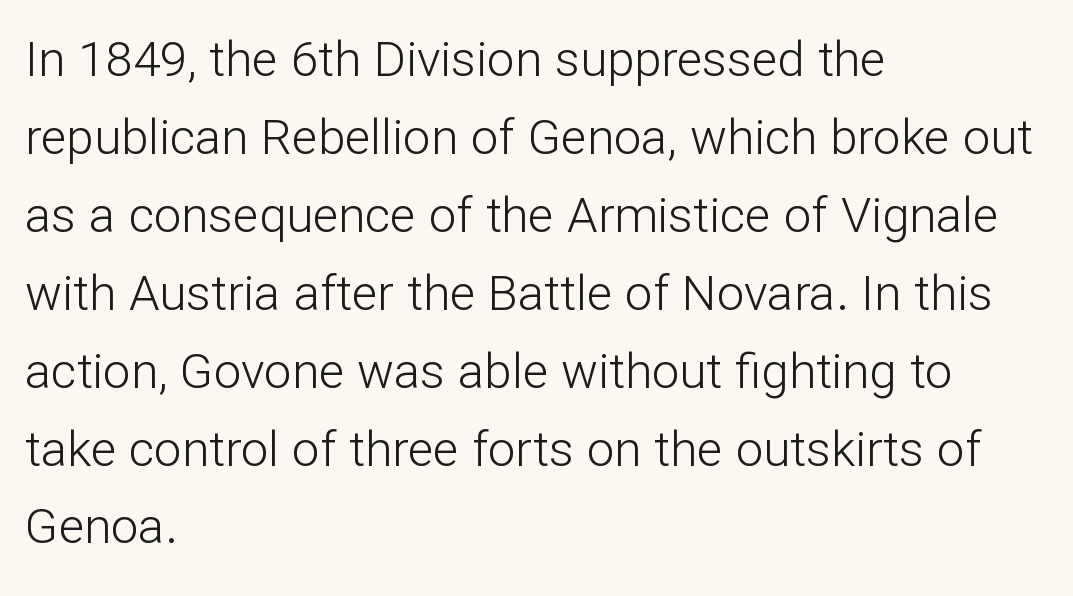
The image shows 49 px light sans-serif type, upright; set left-aligned, normal line spacing (1.59x), normal letter spacing, not underlined; low stroke contrast and a medium x-height.
